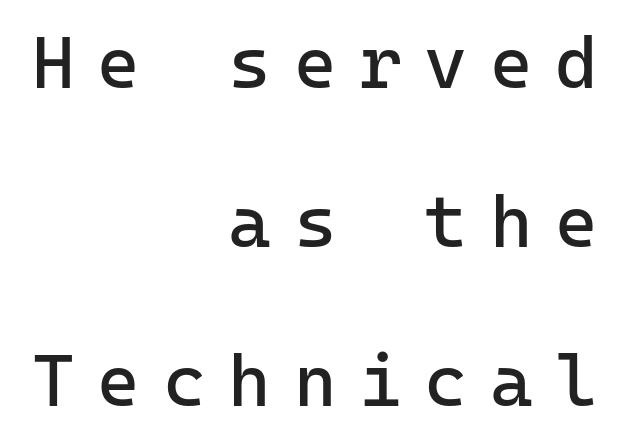
{"serif": "no", "italic": "no", "bold": "no", "weight": "regular", "width": "normal", "stroke_contrast": "low", "x_height": "medium", "monospaced": "yes", "underline": "no", "align": "right", "line_spacing": "loose", "line_spacing_ratio": 2.18, "letter_spacing": "wide", "letter_spacing_em": 0.31, "glyph_px": 73}
